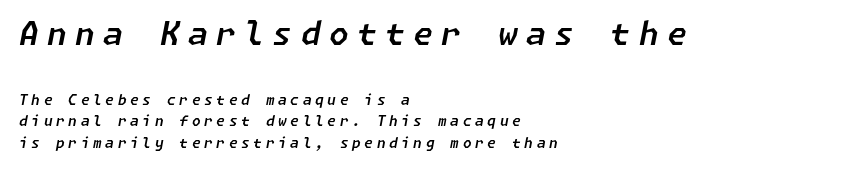
Q: Is the text italic (slanted)? A: Yes, it leans right by about 11 degrees.
Q: Is the text underlined? A: No.
Q: How is the paragraph aligned? A: Left-aligned.
Q: Is the spacing between letters normal or unusually wide? A: Unusually wide.
Q: Is the spacing between lines tight, normal or loose? A: Normal.
Q: Which block of text is set in a larger size, the first (top) or the second (bottom)? A: The first (top) one.
Q: Width (condensed, normal, or wide)? A: Normal.
Q: Stroke contrast? A: Low.
Q: x-height? A: Medium.
